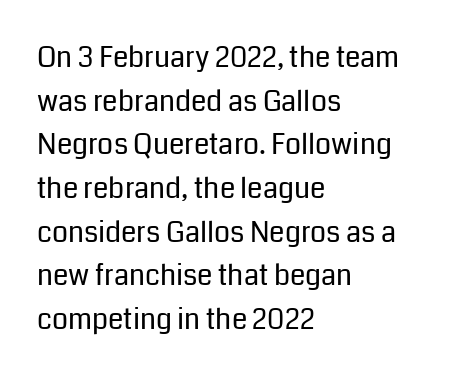
The horizontal fit of the characters is conventional and even. Is the block centered? No — it sits flush against the left margin. Do the letters lean? They stand straight. Honestly, the row spacing looks completely unremarkable. Just letters on the line, the space beneath them empty. These glyphs show unthickened strokes, regular width or finer.
